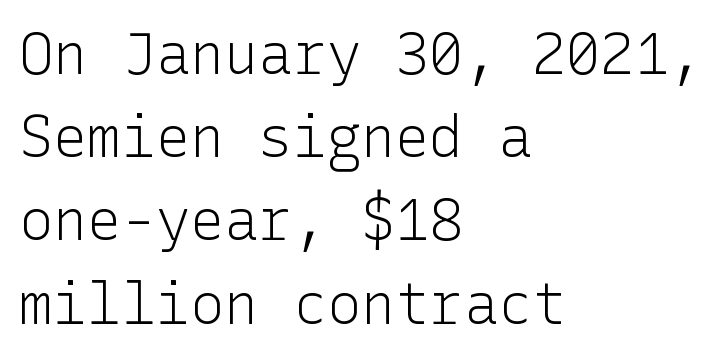
{"serif": "no", "italic": "no", "bold": "no", "weight": "light", "width": "normal", "stroke_contrast": "low", "x_height": "medium", "underline": "no", "align": "left", "line_spacing": "normal", "line_spacing_ratio": 1.46, "letter_spacing": "normal", "letter_spacing_em": 0.0, "glyph_px": 57}
